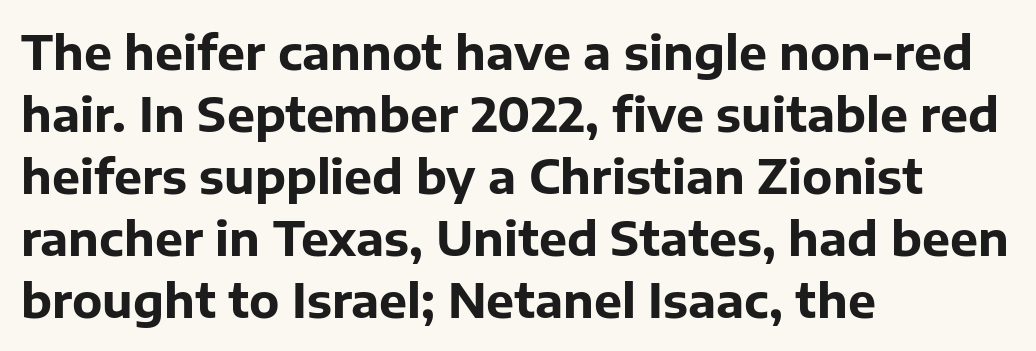
{"serif": "no", "italic": "no", "bold": "yes", "weight": "bold", "width": "normal", "stroke_contrast": "low", "x_height": "medium", "monospaced": "no", "underline": "no", "align": "left", "line_spacing": "normal", "line_spacing_ratio": 1.32, "letter_spacing": "normal", "letter_spacing_em": 0.0, "glyph_px": 47}
